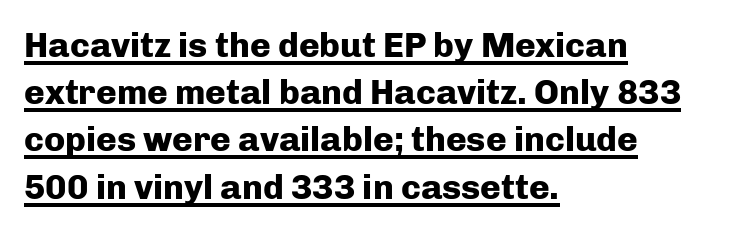
Q: Is the text bold? A: Yes.
Q: Is the text italic (slanted)? A: No, it is upright.
Q: Is the typeface a serif or a sans-serif typeface? A: Sans-serif.
Q: Is the text underlined? A: Yes.
Q: How is the paragraph aligned? A: Left-aligned.
Q: Is the spacing between letters normal or unusually wide? A: Normal.
Q: Is the spacing between lines tight, normal or loose? A: Normal.
Q: Width (condensed, normal, or wide)? A: Normal.
Q: Stroke contrast? A: Low.
Q: x-height? A: Medium.
Q: Monospaced? A: No.
